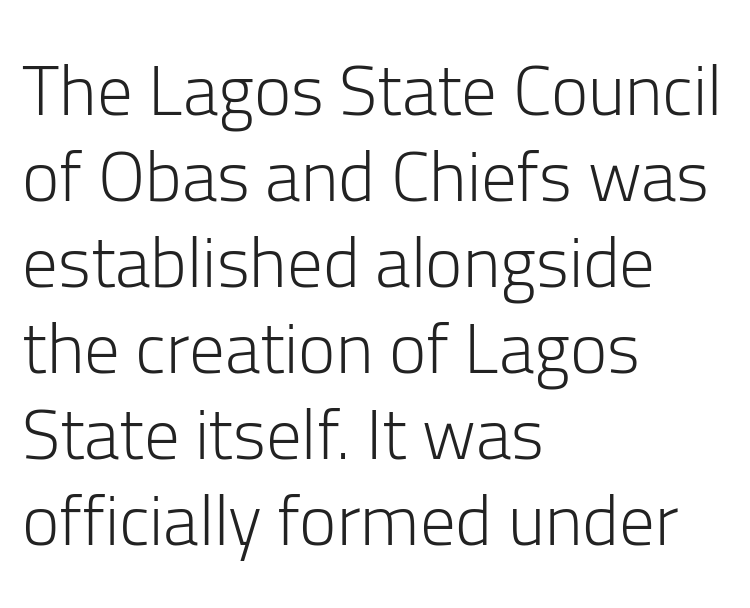
Q: Is the text bold? A: No.
Q: Is the text italic (slanted)? A: No, it is upright.
Q: Is the typeface a serif or a sans-serif typeface? A: Sans-serif.
Q: Is the text underlined? A: No.
Q: How is the paragraph aligned? A: Left-aligned.
Q: Is the spacing between letters normal or unusually wide? A: Normal.
Q: Width (condensed, normal, or wide)? A: Normal.
Q: Stroke contrast? A: Low.
Q: x-height? A: Medium.
Q: Monospaced? A: No.
